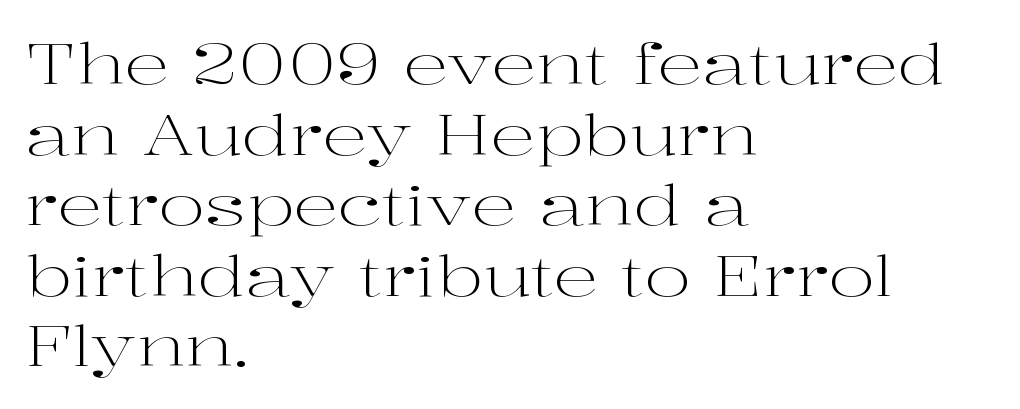
Q: Is the text bold? A: No.
Q: Is the text italic (slanted)? A: No, it is upright.
Q: Is the typeface a serif or a sans-serif typeface? A: Serif.
Q: Is the text underlined? A: No.
Q: How is the paragraph aligned? A: Left-aligned.
Q: Is the spacing between letters normal or unusually wide? A: Normal.
Q: Is the spacing between lines tight, normal or loose? A: Normal.
Q: Width (condensed, normal, or wide)? A: Wide.
Q: Stroke contrast? A: High.
Q: x-height? A: Medium.
Q: Monospaced? A: No.
